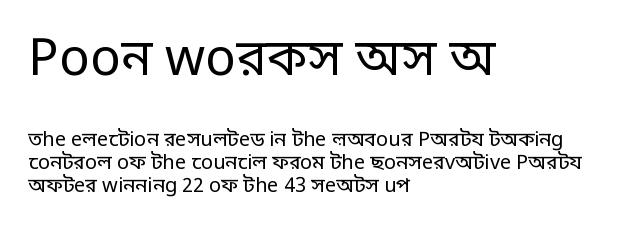
The image shows 51 px regular-weight sans-serif type, upright; set left-aligned, tight line spacing (1.14x), normal letter spacing, not underlined; the first (top) block is 2.55x larger; low stroke contrast and a large x-height.
